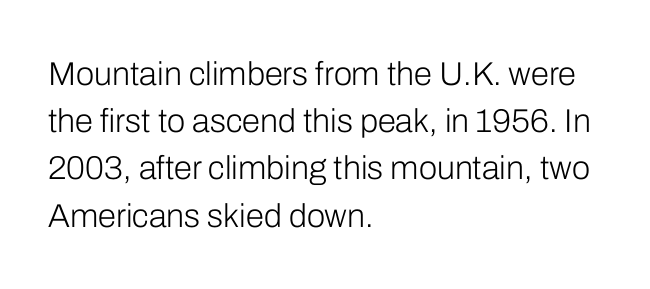
Q: Is the text bold? A: No.
Q: Is the text italic (slanted)? A: No, it is upright.
Q: Is the typeface a serif or a sans-serif typeface? A: Sans-serif.
Q: Is the text underlined? A: No.
Q: How is the paragraph aligned? A: Left-aligned.
Q: Is the spacing between letters normal or unusually wide? A: Normal.
Q: Is the spacing between lines tight, normal or loose? A: Normal.
Q: Width (condensed, normal, or wide)? A: Normal.
Q: Stroke contrast? A: Low.
Q: x-height? A: Medium.
Q: Monospaced? A: No.
